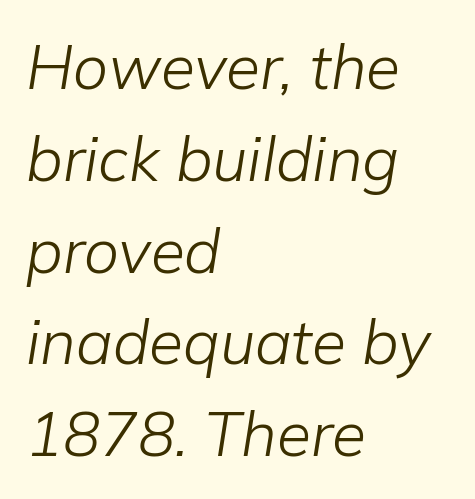
{"italic": "yes", "lean": "right", "slant_degrees": 9, "bold": "no", "weight": "light", "width": "normal", "stroke_contrast": "low", "x_height": "medium", "monospaced": "no", "underline": "no", "align": "left", "line_spacing": "normal", "line_spacing_ratio": 1.48, "letter_spacing": "normal", "letter_spacing_em": 0.0, "glyph_px": 62}
